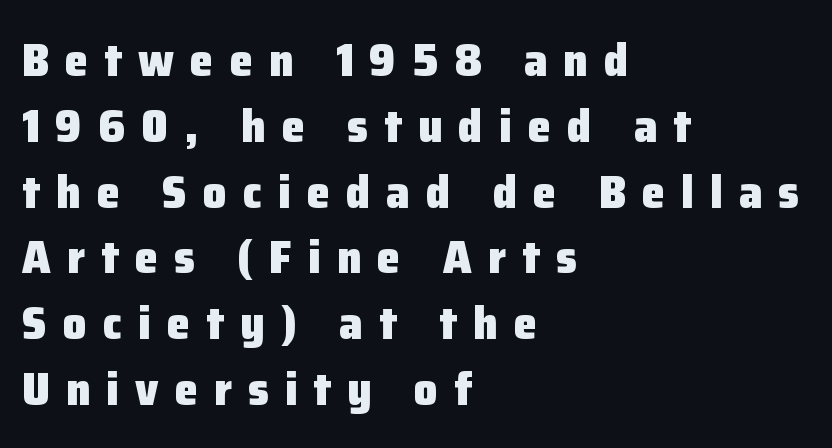
Q: Is the text bold? A: Yes.
Q: Is the text italic (slanted)? A: No, it is upright.
Q: Is the typeface a serif or a sans-serif typeface? A: Sans-serif.
Q: Is the text underlined? A: No.
Q: How is the paragraph aligned? A: Left-aligned.
Q: Is the spacing between letters normal or unusually wide? A: Unusually wide.
Q: Is the spacing between lines tight, normal or loose? A: Normal.
Q: Width (condensed, normal, or wide)? A: Normal.
Q: Stroke contrast? A: Low.
Q: x-height? A: Medium.
Q: Monospaced? A: No.
